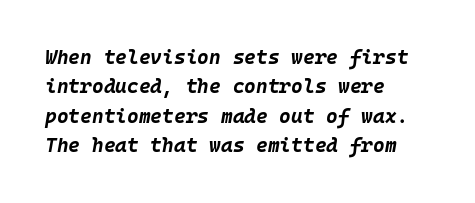
Q: Is the text bold? A: Yes.
Q: Is the text italic (slanted)? A: Yes, it leans right by about 10 degrees.
Q: Is the text underlined? A: No.
Q: How is the paragraph aligned? A: Left-aligned.
Q: Is the spacing between letters normal or unusually wide? A: Normal.
Q: Is the spacing between lines tight, normal or loose? A: Normal.
